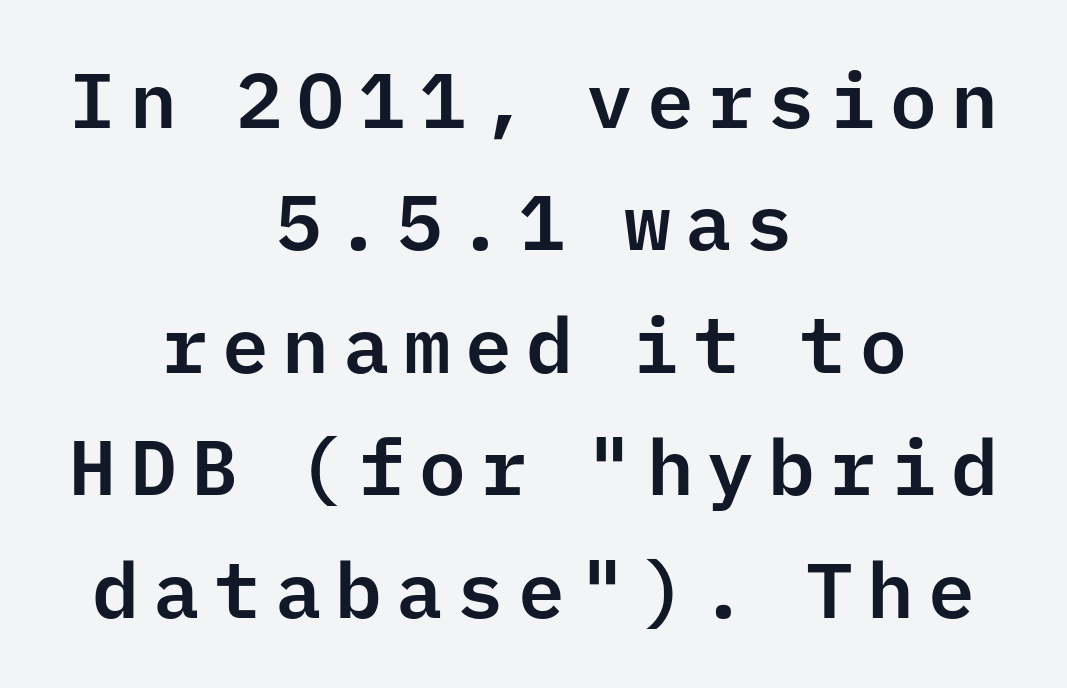
The image shows 78 px sans-serif type, upright, monospaced; set centered, normal line spacing (1.57x), not underlined; low stroke contrast and a medium x-height.
